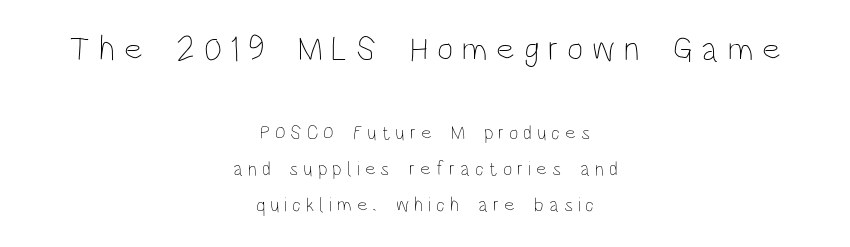
Q: Is the text bold? A: No.
Q: Is the text italic (slanted)? A: No, it is upright.
Q: Is the text underlined? A: No.
Q: How is the paragraph aligned? A: Centered.
Q: Is the spacing between letters normal or unusually wide? A: Unusually wide.
Q: Which block of text is set in a larger size, the first (top) or the second (bottom)? A: The first (top) one.
Q: Width (condensed, normal, or wide)? A: Condensed.
Q: Stroke contrast? A: Low.
Q: x-height? A: Large.
Q: Monospaced? A: No.
